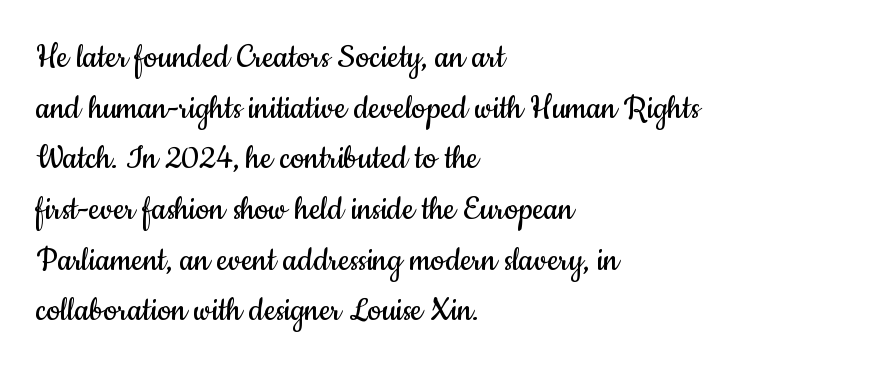
Q: Is the text bold? A: No.
Q: Is the text italic (slanted)? A: Yes.
Q: Is the typeface a serif or a sans-serif typeface? A: Sans-serif.
Q: Is the text underlined? A: No.
Q: How is the paragraph aligned? A: Left-aligned.
Q: Is the spacing between letters normal or unusually wide? A: Normal.
Q: Is the spacing between lines tight, normal or loose? A: Normal.
Q: Width (condensed, normal, or wide)? A: Condensed.
Q: Stroke contrast? A: Low.
Q: x-height? A: Small.
Q: Monospaced? A: No.
